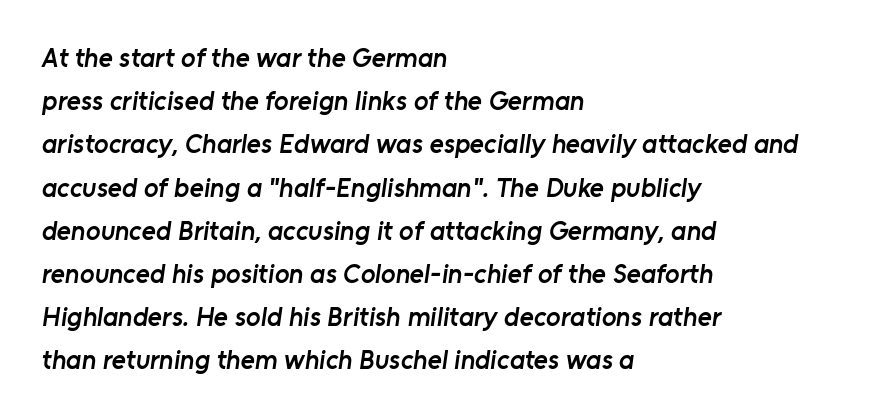
The image shows 27 px text type; set left-aligned, normal line spacing (1.6x), normal letter spacing, not underlined.
